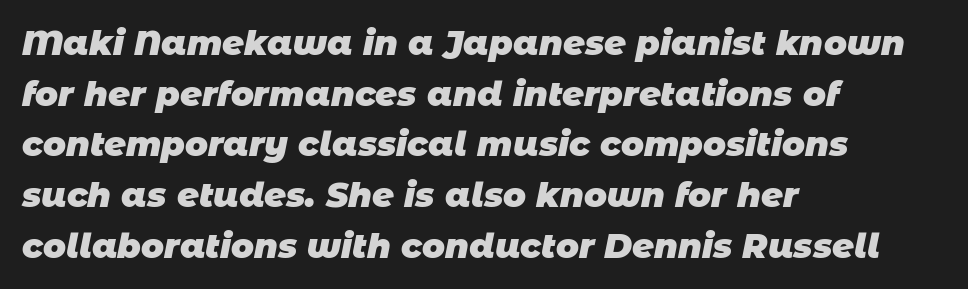
The image shows 34 px heavy sans-serif type; set left-aligned, normal line spacing (1.49x), normal letter spacing, not underlined; low stroke contrast and a large x-height.
